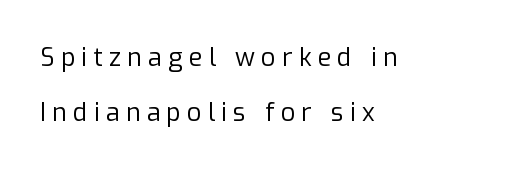
{"italic": "no", "bold": "no", "underline": "no", "align": "left", "line_spacing": "loose", "line_spacing_ratio": 2.22, "letter_spacing": "wide", "letter_spacing_em": 0.25, "glyph_px": 25}
